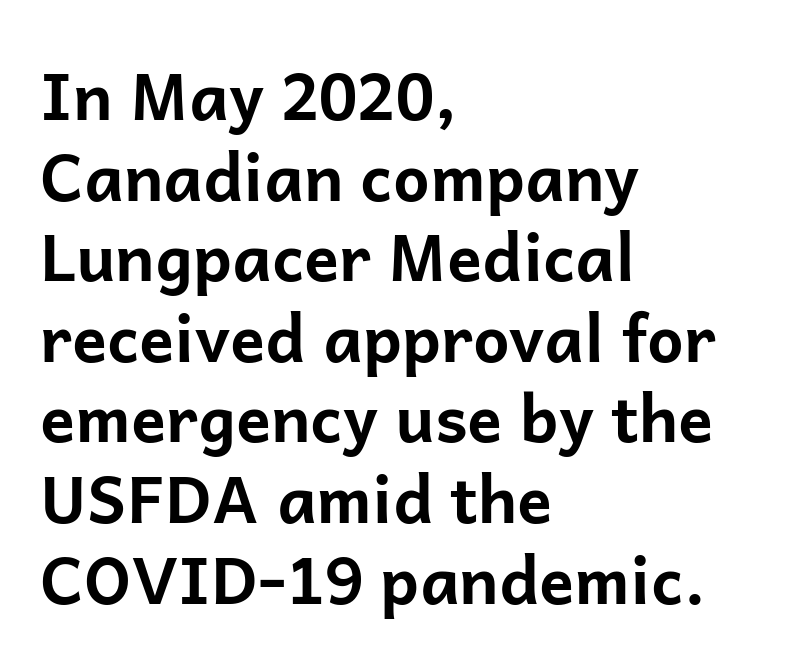
Posture: straight, roman, zero tilt. Clear beneath every line of the passage. Serifs: no, the terminals of the letterforms are clean. The gaps between neighbouring characters are ordinary and unremarkable. Do the characters align in a grid? No, the font is proportional.
